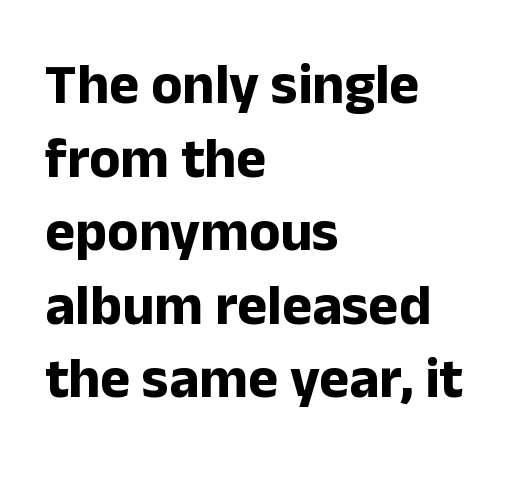
The image shows 57 px bold sans-serif type, upright; set left-aligned, normal line spacing (1.29x), normal letter spacing, not underlined; low stroke contrast and a medium x-height.
